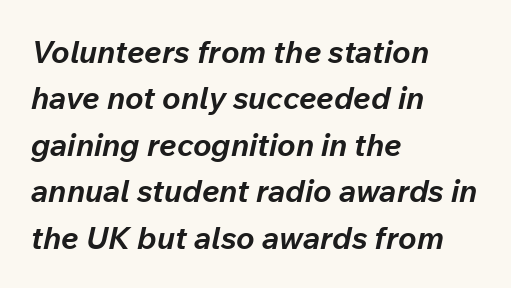
The image shows 31 px bold type, italic (leaning right); set left-aligned, normal line spacing (1.5x), normal letter spacing, not underlined; low stroke contrast and a medium x-height.
